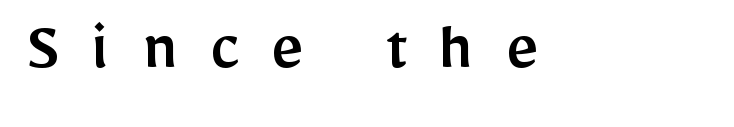
Q: Is the text italic (slanted)? A: No, it is upright.
Q: Is the typeface a serif or a sans-serif typeface? A: Sans-serif.
Q: Is the text underlined? A: No.
Q: Is the spacing between letters normal or unusually wide? A: Unusually wide.
Q: Width (condensed, normal, or wide)? A: Normal.
Q: Stroke contrast? A: Low.
Q: x-height? A: Medium.
Q: Monospaced? A: No.
